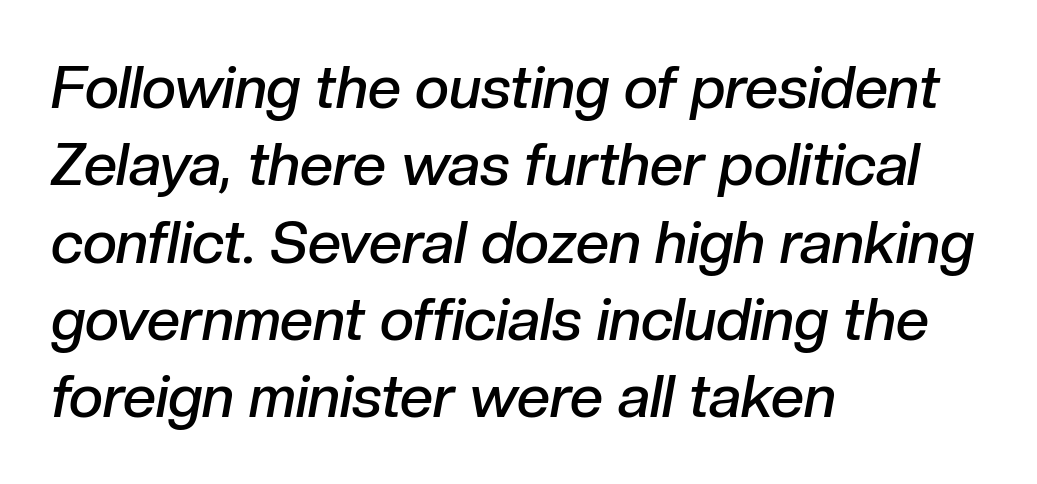
The font is running at a semibold setting, under full bold. This sample uses an oblique cut, with every glyph tilted off the vertical. Students, observe: this is what conventionally led text looks like. Here the designer chose a conventional face with non-uniform glyph widths. This rendering features lettering with no underline. Left-aligned paragraph, ragged on the right.
